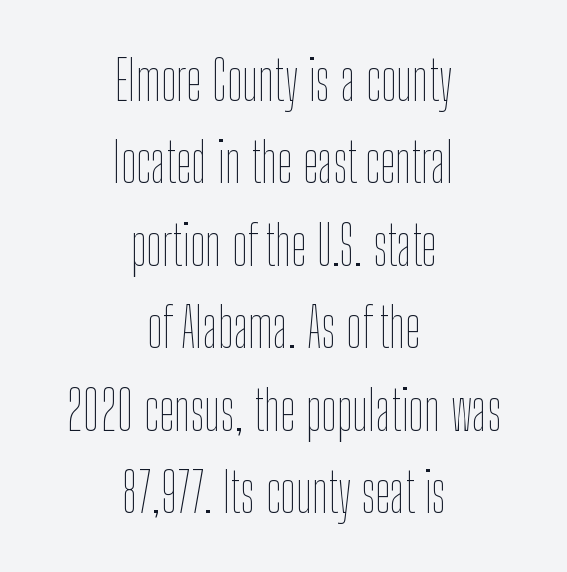
{"italic": "no", "bold": "no", "weight": "thin", "width": "condensed", "stroke_contrast": "low", "x_height": "medium", "monospaced": "no", "underline": "no", "align": "center", "line_spacing": "normal", "line_spacing_ratio": 1.5, "letter_spacing": "normal", "letter_spacing_em": 0.0, "glyph_px": 55}
